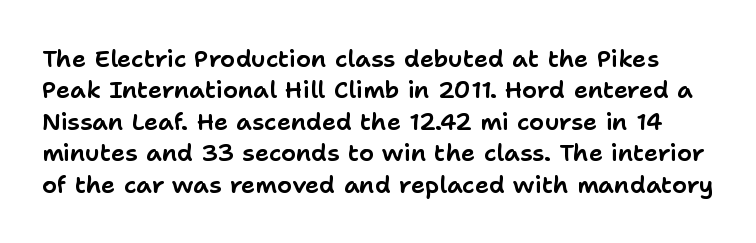
{"italic": "no", "underline": "no", "line_spacing": "normal", "line_spacing_ratio": 1.31, "letter_spacing": "normal", "letter_spacing_em": 0.0, "glyph_px": 24}
